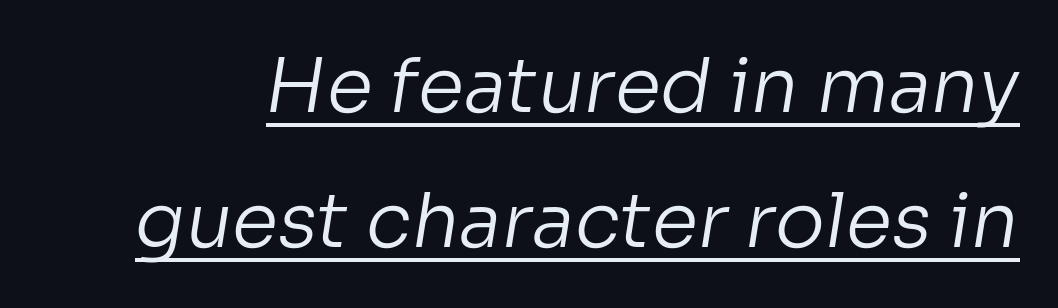
Observe the ordinary spacing: letters are neighbours, not strangers. Compared with undecorated copy, this sample adds a rule below the words. In terms of letterform style, serifs are entirely absent. Spacing verdict: proportional, widths tailored to each character.
